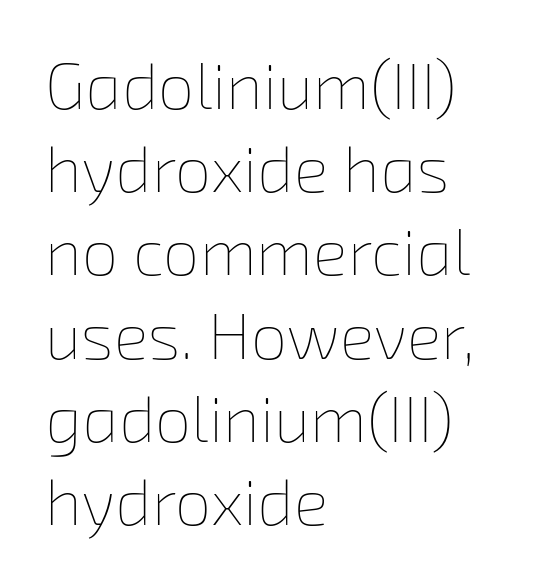
The image shows 65 px thin type; set left-aligned, normal line spacing (1.28x), normal letter spacing, not underlined; low stroke contrast and a medium x-height.
